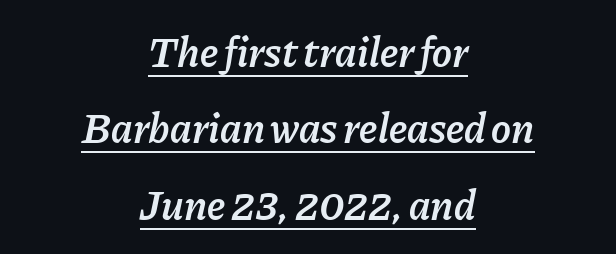
The image shows 42 px semibold type, italic (leaning right); set centered, line spacing 1.82x, normal letter spacing, underlined; low stroke contrast and a medium x-height.
